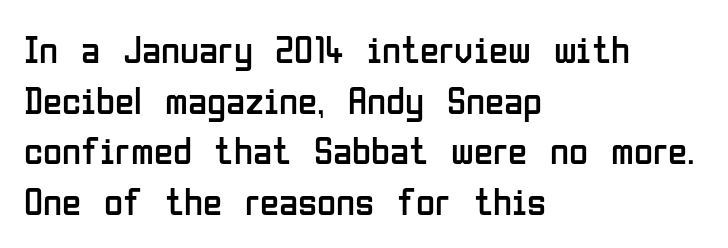
{"serif": "no", "italic": "no", "bold": "no", "weight": "regular", "width": "condensed", "stroke_contrast": "low", "x_height": "medium", "monospaced": "no", "underline": "no", "align": "left", "line_spacing": "normal", "line_spacing_ratio": 1.3, "letter_spacing": "normal", "letter_spacing_em": 0.0, "glyph_px": 39}
